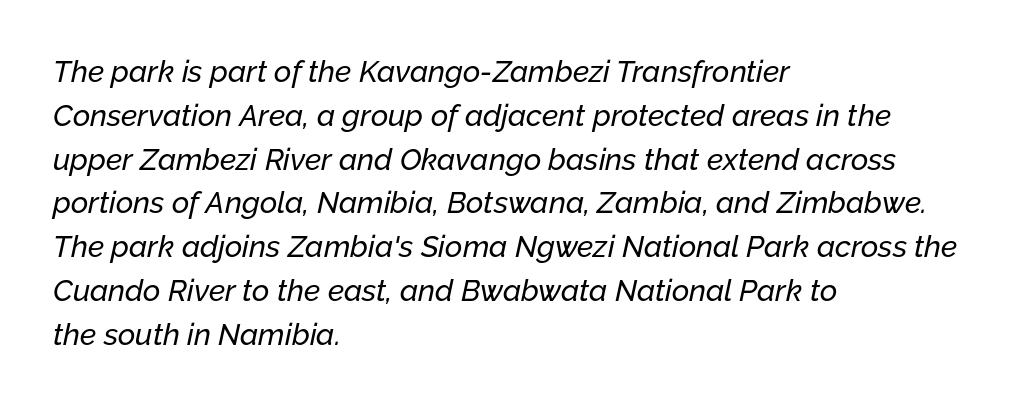
The image shows 30 px text type, italic (leaning right); set left-aligned, normal line spacing (1.46x), normal letter spacing, not underlined; low stroke contrast and a medium x-height.
